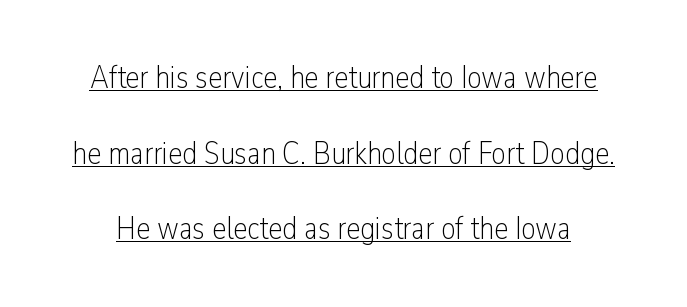
Q: Is the text bold? A: No.
Q: Is the text italic (slanted)? A: No, it is upright.
Q: Is the typeface a serif or a sans-serif typeface? A: Sans-serif.
Q: Is the text underlined? A: Yes.
Q: Is the spacing between letters normal or unusually wide? A: Normal.
Q: Is the spacing between lines tight, normal or loose? A: Loose.
Q: Width (condensed, normal, or wide)? A: Condensed.
Q: Stroke contrast? A: Low.
Q: x-height? A: Medium.
Q: Monospaced? A: No.
